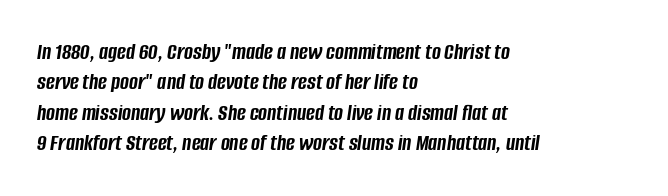
Q: Is the text bold? A: Yes.
Q: Is the text italic (slanted)? A: Yes, it leans right by about 8 degrees.
Q: Is the text underlined? A: No.
Q: How is the paragraph aligned? A: Left-aligned.
Q: Is the spacing between letters normal or unusually wide? A: Normal.
Q: Is the spacing between lines tight, normal or loose? A: Normal.
